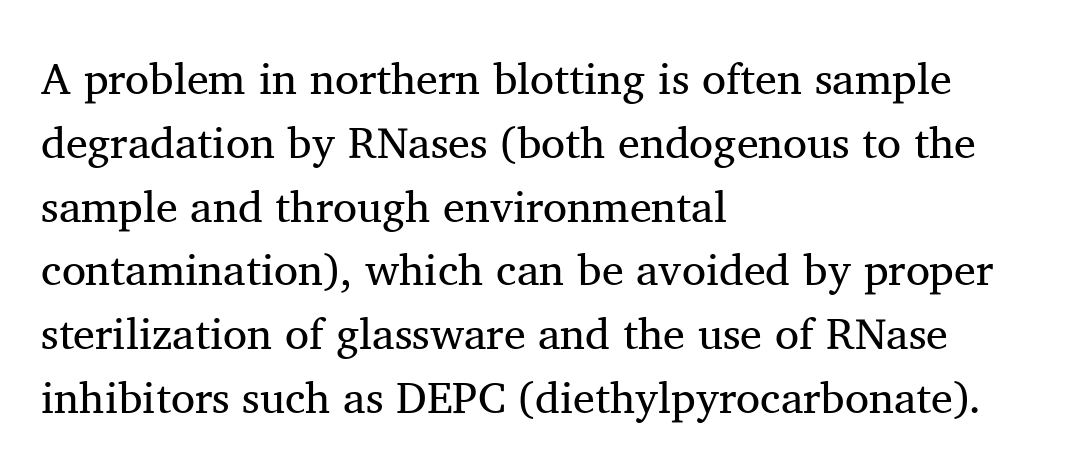
{"serif": "yes", "italic": "no", "bold": "no", "weight": "regular", "width": "normal", "stroke_contrast": "medium", "x_height": "medium", "monospaced": "no", "underline": "no", "align": "left", "line_spacing": "normal", "line_spacing_ratio": 1.45, "letter_spacing": "normal", "letter_spacing_em": 0.0, "glyph_px": 44}
